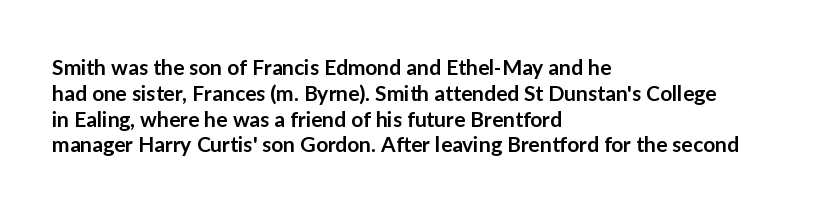
Weight: semibold (demi). Clear beneath every line of the passage. Nothing unusual about the tracking: characters are spaced as the font intends. Notice how the stems are strictly vertical — no italics here. This sample is left-justified, so line endings fall wherever the words run out.
